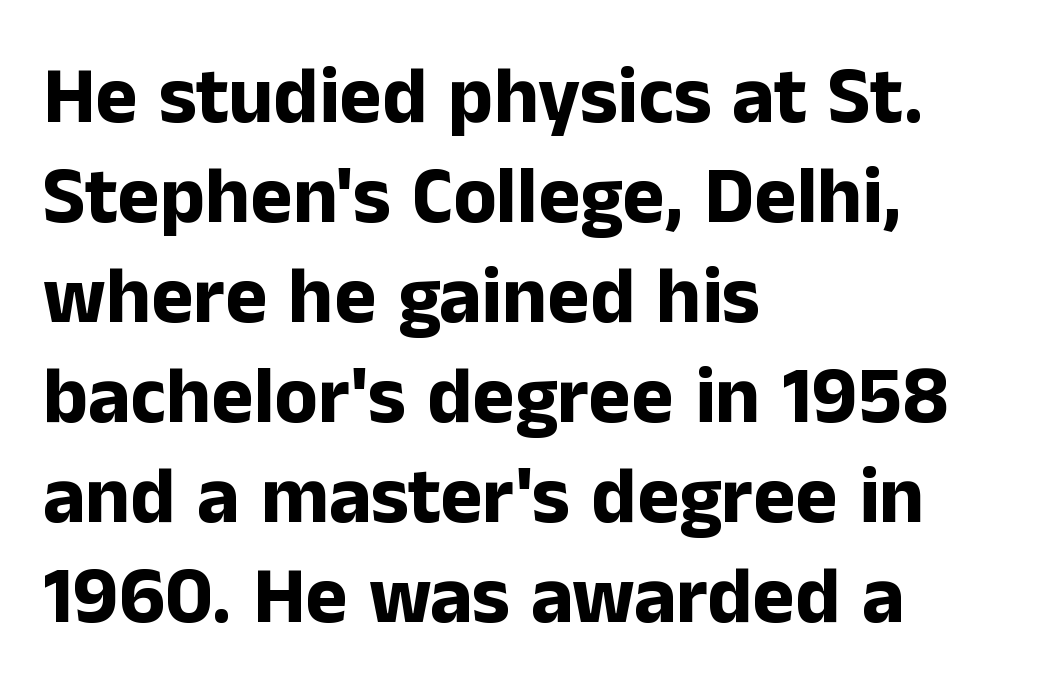
Think of a printed novel: that variable character pitch is what you see here. The block of text has a typical density, with ordinary space between rows. A full-strength bold gives these letters their thick strokes. Stroke terminals: plain, sans-serif.
